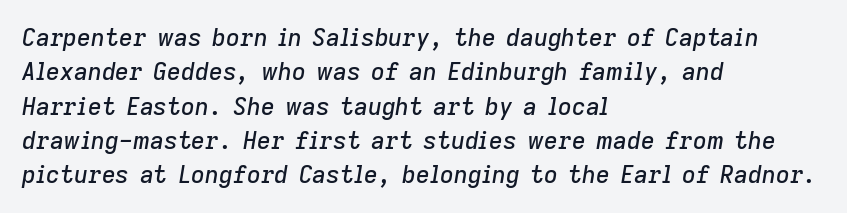
The image shows 24 px text type, italic (leaning right); set left-aligned, normal line spacing (1.43x), normal letter spacing, not underlined.
